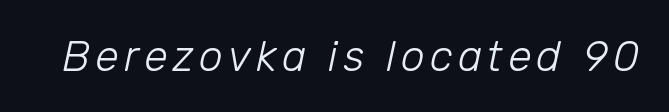
{"italic": "yes", "lean": "right", "slant_degrees": 12, "bold": "no", "weight": "light", "width": "normal", "stroke_contrast": "low", "x_height": "medium", "monospaced": "no", "underline": "no", "glyph_px": 43}
